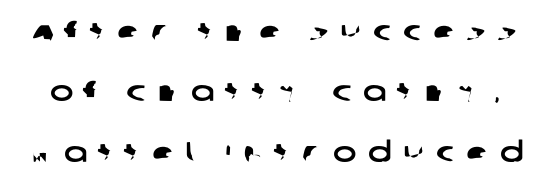
One glance says open: line gaps are wider than usual. Typographically, this falls in the sans-serif category. This rendering widens character spacing well past its baseline value. Spacing verdict: proportional, widths tailored to each character.
